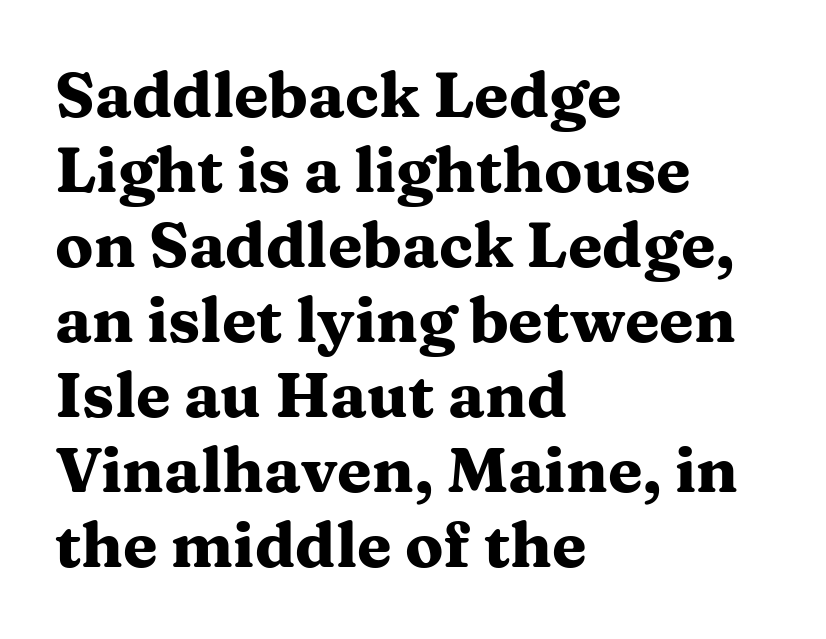
{"serif": "yes", "italic": "no", "bold": "yes", "weight": "heavy", "width": "wide", "stroke_contrast": "medium", "x_height": "medium", "monospaced": "no", "underline": "no", "align": "left", "line_spacing_ratio": 1.19, "letter_spacing": "normal", "letter_spacing_em": 0.0, "glyph_px": 63}
